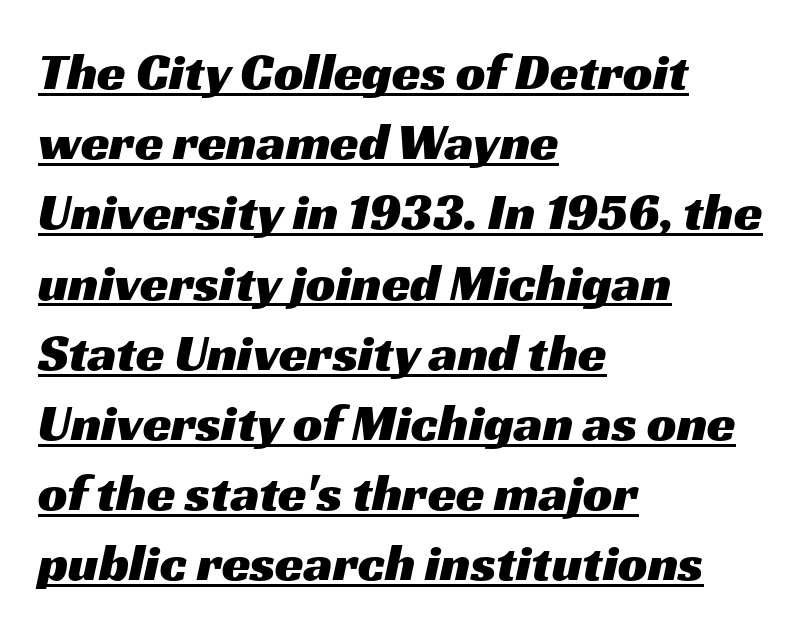
Q: Is the typeface a serif or a sans-serif typeface? A: Sans-serif.
Q: Is the text underlined? A: Yes.
Q: How is the paragraph aligned? A: Left-aligned.
Q: Is the spacing between letters normal or unusually wide? A: Normal.
Q: Is the spacing between lines tight, normal or loose? A: Normal.
Q: Width (condensed, normal, or wide)? A: Wide.
Q: Stroke contrast? A: Medium.
Q: x-height? A: Medium.
Q: Monospaced? A: No.
